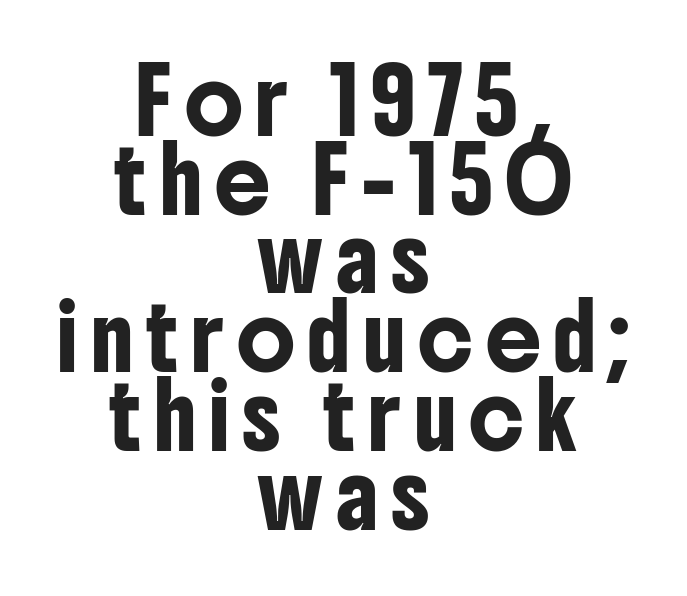
This rendering employs a face without finishing strokes, i.e., a sans-serif. Do the characters align in a grid? No, the font is proportional. Glyph-to-glyph distance is far greater than everyday printed text. Interline gaps are of average width in this sample.
